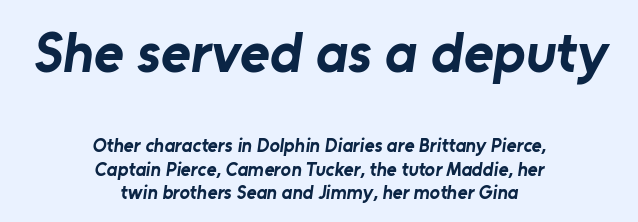
Q: Is the text bold? A: Yes.
Q: Is the typeface a serif or a sans-serif typeface? A: Sans-serif.
Q: Is the text underlined? A: No.
Q: How is the paragraph aligned? A: Centered.
Q: Is the spacing between letters normal or unusually wide? A: Normal.
Q: Which block of text is set in a larger size, the first (top) or the second (bottom)? A: The first (top) one.
Q: Width (condensed, normal, or wide)? A: Normal.
Q: Stroke contrast? A: Low.
Q: x-height? A: Medium.
Q: Monospaced? A: No.
